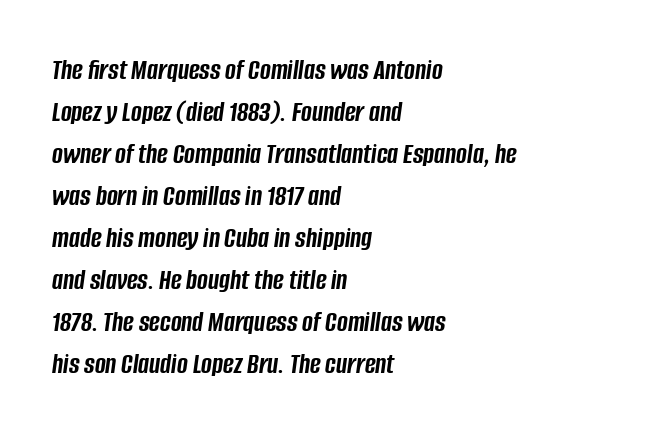
The image shows 29 px semibold, condensed type, italic (leaning right); set left-aligned, normal line spacing (1.45x), normal letter spacing, not underlined; low stroke contrast and a large x-height.
